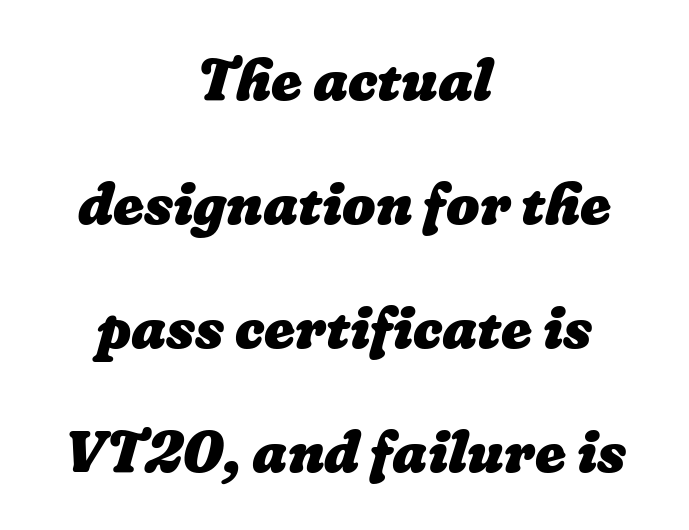
The lines are quadded center. Inter-character spacing is left at the font's built-in metrics. Anything drawn beneath the words? Only blank space. The passage shown stacks its lines with a broad gap. Summary of weight: heavy, a full bold. These lines are rendered in a variable-pitch font.
